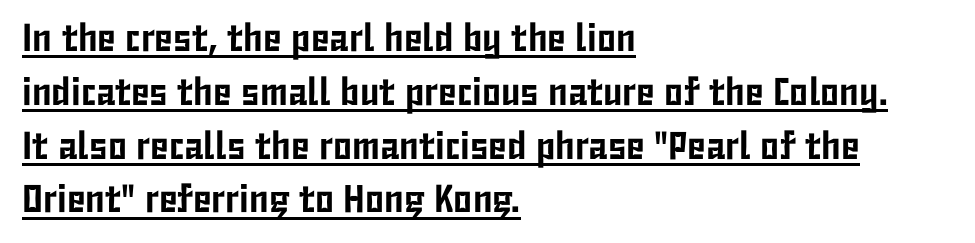
Students, observe the line beneath the letters — that is underlining. This rendering leaves character spacing at its baseline value. Visually the block forms a straight wall on the left and a jagged coastline on the right. Think of a printed novel: that variable character pitch is what you see here.
